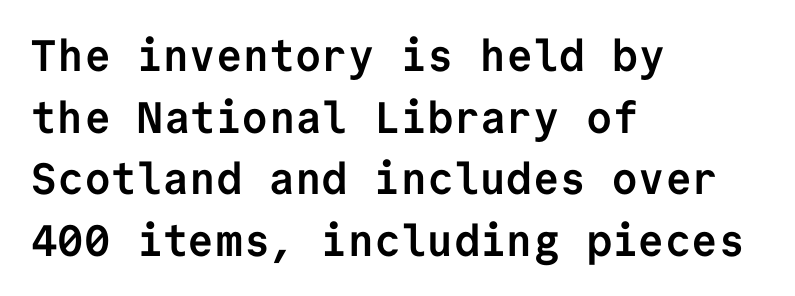
Q: Is the text bold? A: Yes.
Q: Is the text italic (slanted)? A: No, it is upright.
Q: Is the typeface a serif or a sans-serif typeface? A: Sans-serif.
Q: Is the text underlined? A: No.
Q: How is the paragraph aligned? A: Left-aligned.
Q: Is the spacing between letters normal or unusually wide? A: Normal.
Q: Is the spacing between lines tight, normal or loose? A: Normal.
Q: Width (condensed, normal, or wide)? A: Normal.
Q: Stroke contrast? A: Low.
Q: x-height? A: Medium.
Q: Monospaced? A: Yes.
